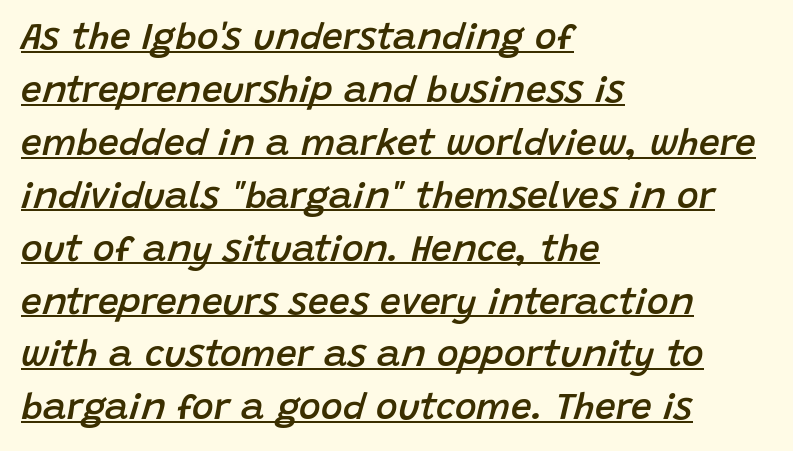
The glyphs look as if they've been sheared to an angle. Underlining? Definitely there. Leading: standard. A typesetter would call this proportional, since set widths differ per character. The compositor pushed each line to the left boundary.
